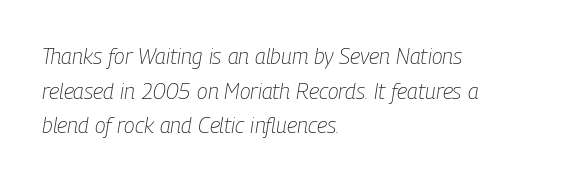
Q: Is the text bold? A: No.
Q: Is the text italic (slanted)? A: Yes, it leans right by about 9 degrees.
Q: Is the text underlined? A: No.
Q: How is the paragraph aligned? A: Left-aligned.
Q: Is the spacing between letters normal or unusually wide? A: Normal.
Q: Is the spacing between lines tight, normal or loose? A: Normal.
